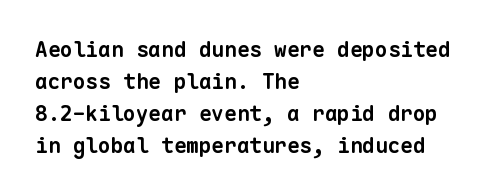
Q: Is the text bold? A: Yes.
Q: Is the text underlined? A: No.
Q: How is the paragraph aligned? A: Left-aligned.
Q: Is the spacing between letters normal or unusually wide? A: Normal.
Q: Is the spacing between lines tight, normal or loose? A: Normal.
